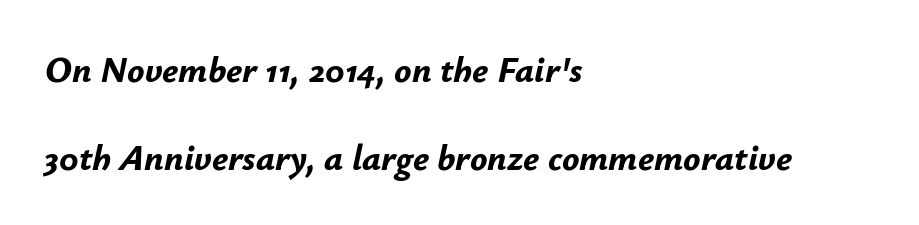
Italic? Definitely — the glyphs are oblique. Chunky letters — that's bold for sure. No extra tracking has been applied to these lines. The lines are quadded left. No word sits above an underline. Horizontal bands of white between lines are thick stripes.
